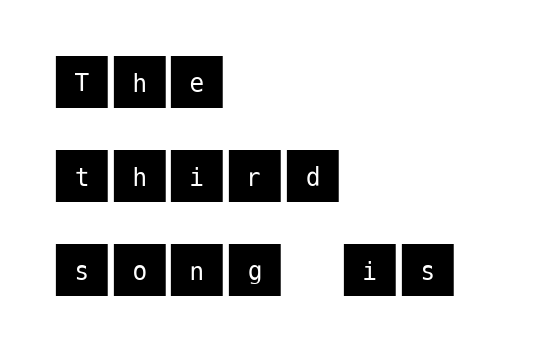
The image shows 59 px sans-serif type, upright; set left-aligned, normal line spacing (1.59x), normal letter spacing, not underlined; medium stroke contrast and a large x-height.
